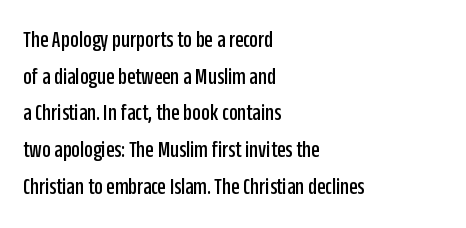
{"italic": "no", "underline": "no", "align": "left", "line_spacing": "normal", "line_spacing_ratio": 1.53, "letter_spacing": "normal", "letter_spacing_em": 0.0, "glyph_px": 24}
